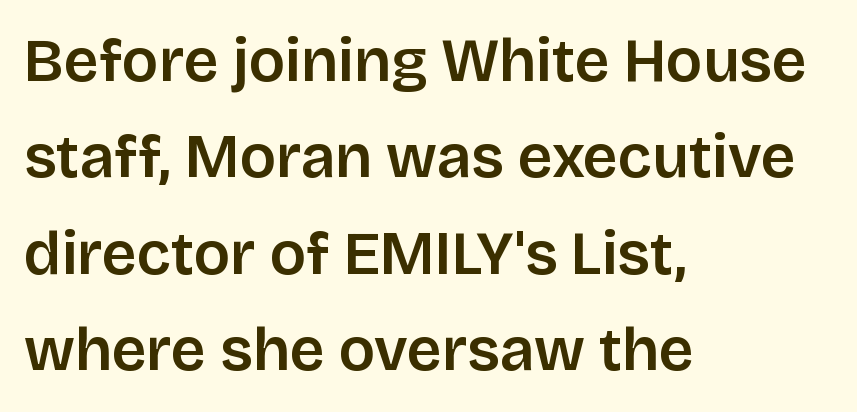
Q: Is the text bold? A: Semi-bold.
Q: Is the text italic (slanted)? A: No, it is upright.
Q: Is the typeface a serif or a sans-serif typeface? A: Sans-serif.
Q: Is the text underlined? A: No.
Q: How is the paragraph aligned? A: Left-aligned.
Q: Is the spacing between letters normal or unusually wide? A: Normal.
Q: Is the spacing between lines tight, normal or loose? A: Normal.
Q: Width (condensed, normal, or wide)? A: Normal.
Q: Stroke contrast? A: Low.
Q: x-height? A: Large.
Q: Monospaced? A: No.
